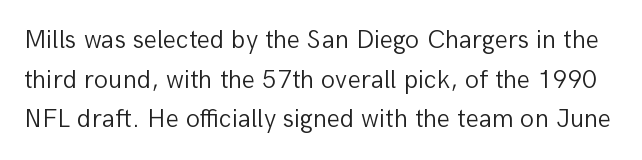
The image shows 26 px text type, upright; set normal line spacing (1.52x), normal letter spacing, not underlined.
